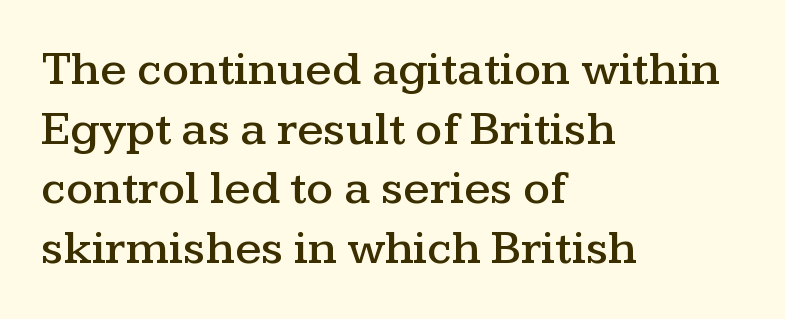
The image shows 48 px wide serif type, upright; set left-aligned, line spacing 1.24x, normal letter spacing, not underlined; medium stroke contrast and a medium x-height.
